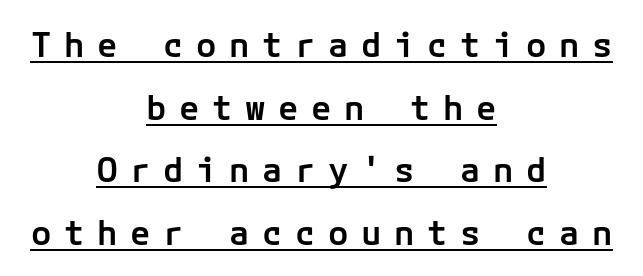
The image shows 34 px semibold sans-serif type, upright; set centered, line spacing 1.84x, unusually wide letter spacing (+0.37 em), underlined; low stroke contrast and a medium x-height.
